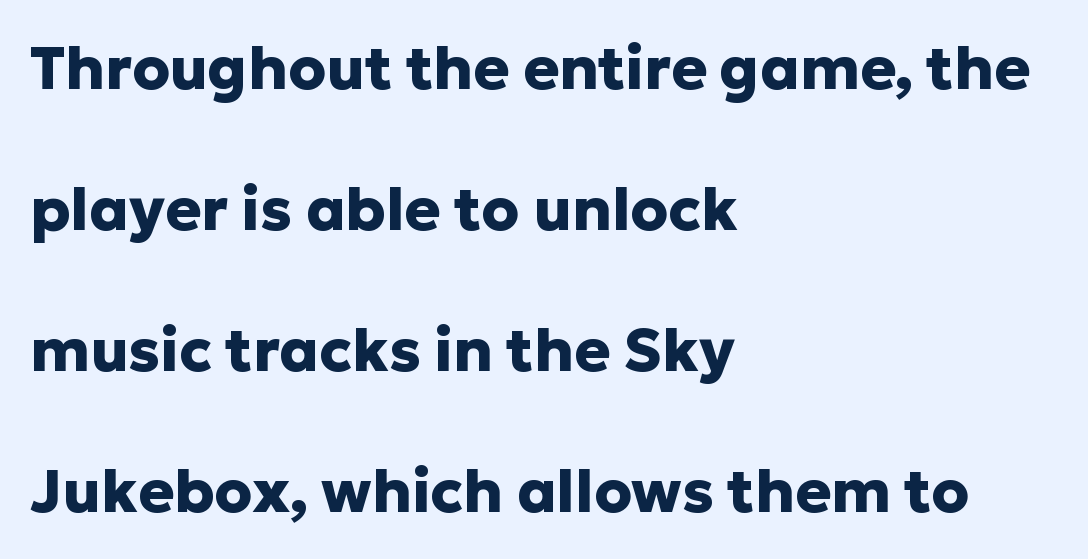
The image shows 60 px heavy sans-serif type, upright; set left-aligned, loose line spacing (2.35x), normal letter spacing, not underlined; low stroke contrast and a medium x-height.
